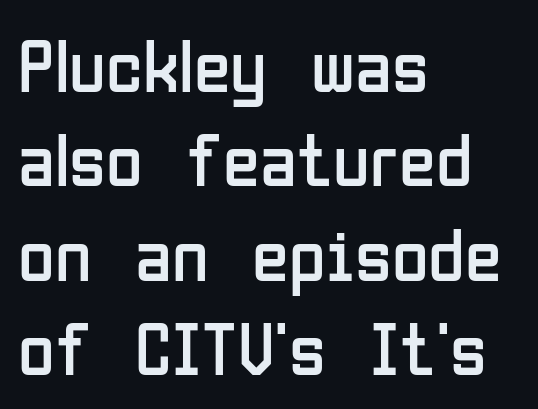
The image shows 75 px regular-weight, condensed sans-serif type, upright; set left-aligned, normal line spacing (1.26x), normal letter spacing, not underlined; low stroke contrast and a medium x-height.
